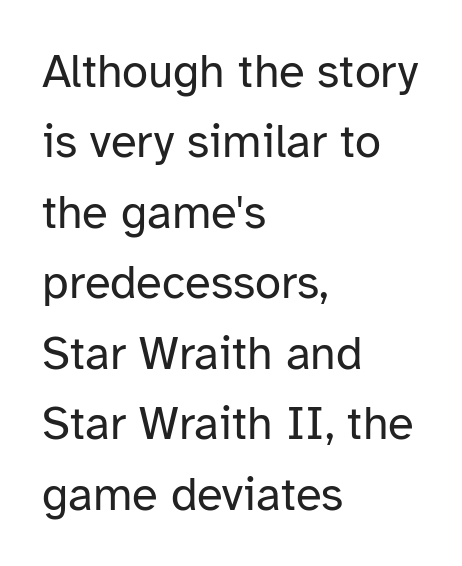
{"serif": "no", "italic": "no", "bold": "no", "weight": "regular", "width": "normal", "stroke_contrast": "low", "x_height": "medium", "monospaced": "no", "underline": "no", "align": "left", "line_spacing": "normal", "line_spacing_ratio": 1.5, "letter_spacing": "normal", "letter_spacing_em": 0.0, "glyph_px": 47}
